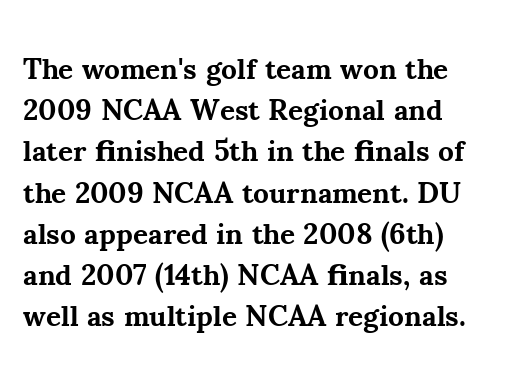
Unlike a clean sans, this face finishes its strokes with serifs. Lines of text with bare space underneath. Every character sits straight up, as roman type does. A typesetter would call this zero additional tracking.
